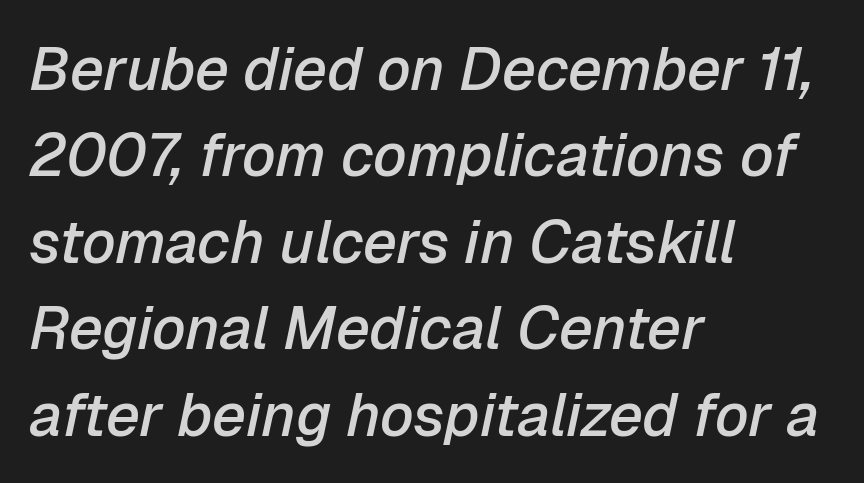
The image shows 60 px semibold type, italic (leaning right); set left-aligned, normal line spacing (1.44x), normal letter spacing, not underlined; low stroke contrast and a medium x-height.
